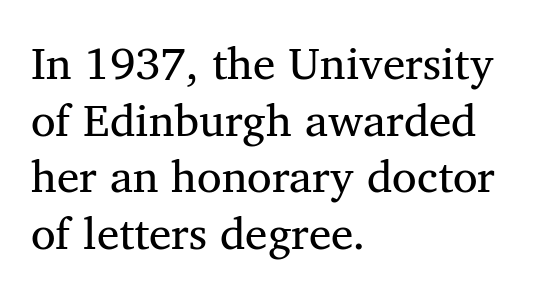
The image shows 45 px regular-weight serif type, upright; set left-aligned, normal line spacing (1.26x), normal letter spacing, not underlined; medium stroke contrast and a medium x-height.
